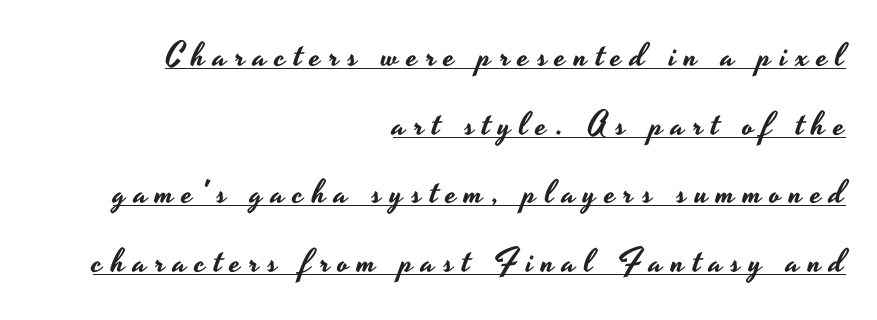
Look at the bottom of the vertical strokes: they stop flat, with no serifs. Regarding leading, the lines here are spaced well apart. Glyph-to-glyph distance is far greater than everyday printed text. The passage shown is typed in a proportional face where columns would drift.
